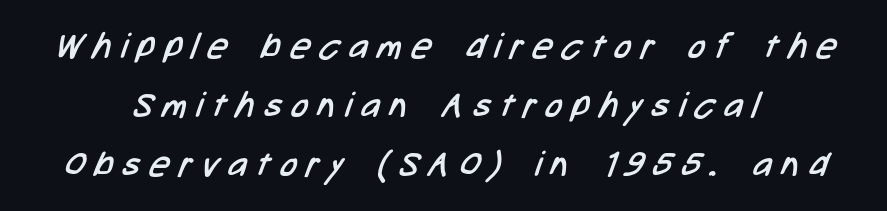
Q: Is the text bold? A: No.
Q: Is the typeface a serif or a sans-serif typeface? A: Sans-serif.
Q: Is the text underlined? A: No.
Q: How is the paragraph aligned? A: Centered.
Q: Is the spacing between letters normal or unusually wide? A: Unusually wide.
Q: Is the spacing between lines tight, normal or loose? A: Normal.
Q: Width (condensed, normal, or wide)? A: Condensed.
Q: Stroke contrast? A: Low.
Q: x-height? A: Medium.
Q: Monospaced? A: No.
